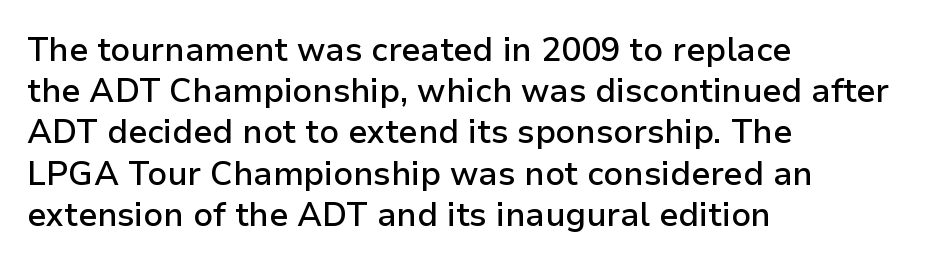
The image shows 33 px semibold sans-serif type, upright; set left-aligned, normal line spacing (1.25x), normal letter spacing, not underlined; low stroke contrast and a medium x-height.
